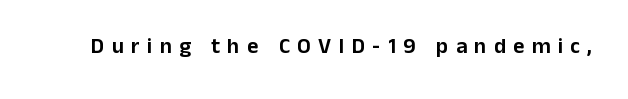
Q: Is the text italic (slanted)? A: No, it is upright.
Q: Is the text underlined? A: No.
Q: Is the spacing between letters normal or unusually wide? A: Unusually wide.
